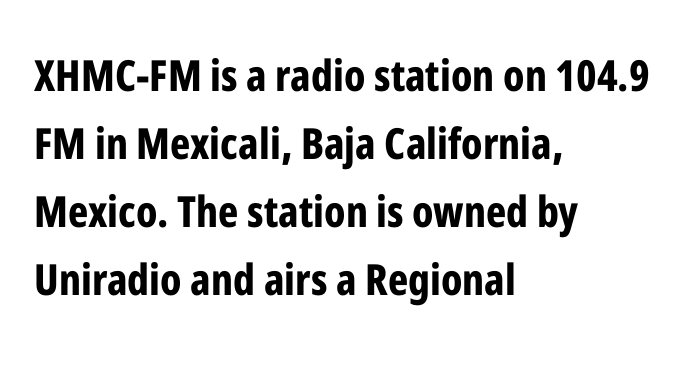
Glyph-to-glyph distance matches everyday printed text. Look at the bottom of the vertical strokes: they stop flat, with no serifs. What's the leading like? Ordinary, nothing unusual. Check under the words: just untouched page.
